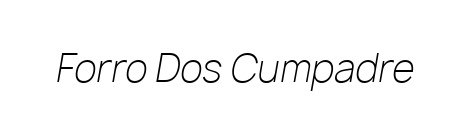
The image shows 37 px light type, italic (leaning right); set normal letter spacing, not underlined; low stroke contrast and a medium x-height.
